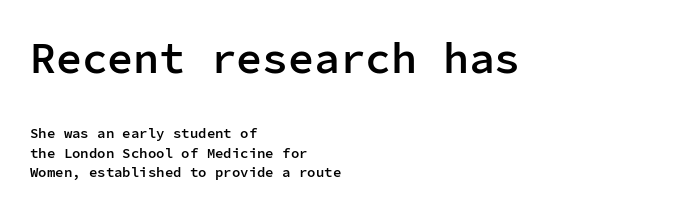
The image shows 43 px semibold sans-serif type, upright, monospaced; set left-aligned, normal line spacing (1.39x), normal letter spacing, not underlined; the first (top) block is 3.07x larger; low stroke contrast and a medium x-height.
